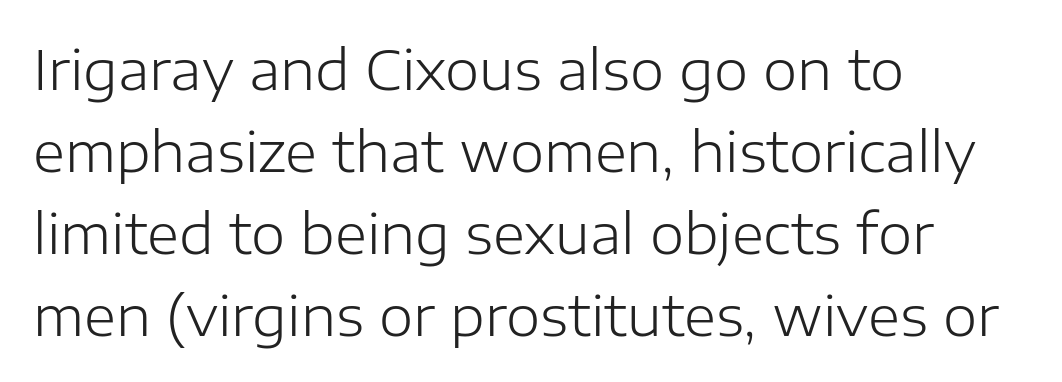
Q: Is the text bold? A: No.
Q: Is the text italic (slanted)? A: No, it is upright.
Q: Is the typeface a serif or a sans-serif typeface? A: Sans-serif.
Q: Is the text underlined? A: No.
Q: How is the paragraph aligned? A: Left-aligned.
Q: Is the spacing between letters normal or unusually wide? A: Normal.
Q: Is the spacing between lines tight, normal or loose? A: Normal.
Q: Width (condensed, normal, or wide)? A: Normal.
Q: Stroke contrast? A: Low.
Q: x-height? A: Medium.
Q: Monospaced? A: No.
